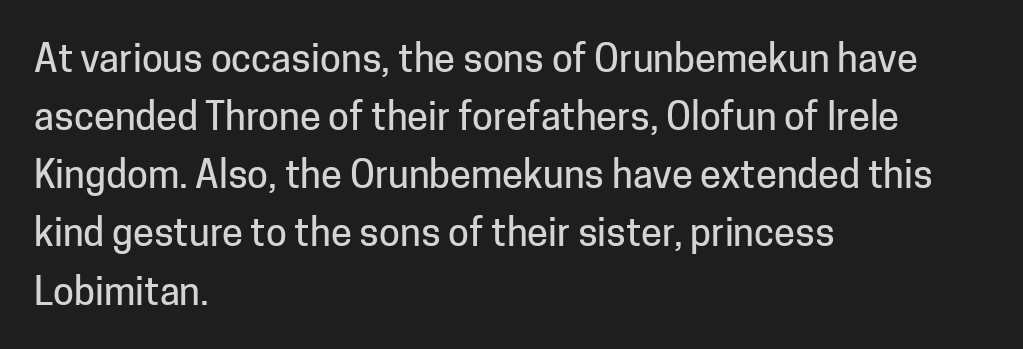
{"serif": "no", "italic": "no", "width": "normal", "stroke_contrast": "low", "x_height": "medium", "monospaced": "no", "underline": "no", "align": "left", "line_spacing": "normal", "line_spacing_ratio": 1.53, "letter_spacing": "normal", "letter_spacing_em": 0.0, "glyph_px": 38}
